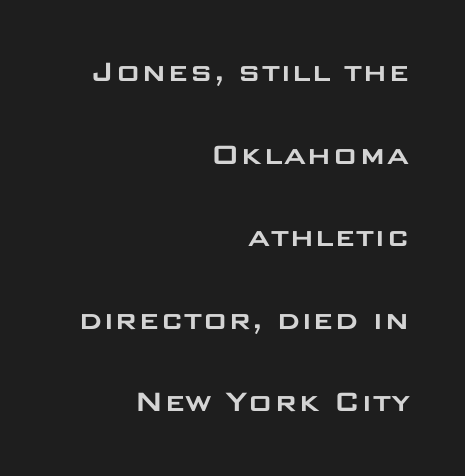
Reading down the column, the eye jumps a long way to each next line. Descenders are the only things crossing below the line. The horizontal fit of the characters is conventional and even. Which margin do the lines hug? The right one — the left edge is uneven. Typographically, this falls in the sans-serif category. Spacing verdict: proportional, widths tailored to each character.
